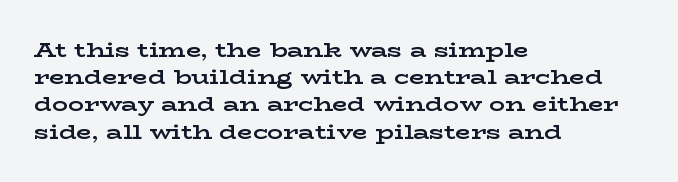
Q: Is the text bold? A: Yes.
Q: Is the text italic (slanted)? A: No, it is upright.
Q: Is the text underlined? A: No.
Q: How is the paragraph aligned? A: Left-aligned.
Q: Is the spacing between letters normal or unusually wide? A: Normal.
Q: Is the spacing between lines tight, normal or loose? A: Normal.
